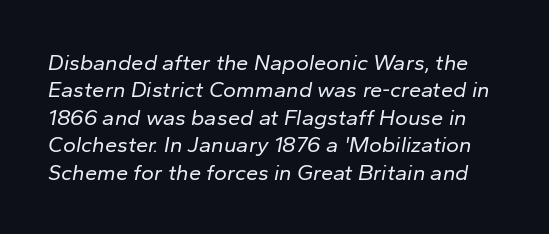
The image shows 22 px text type, italic (leaning right); set normal line spacing (1.25x), normal letter spacing, not underlined.
